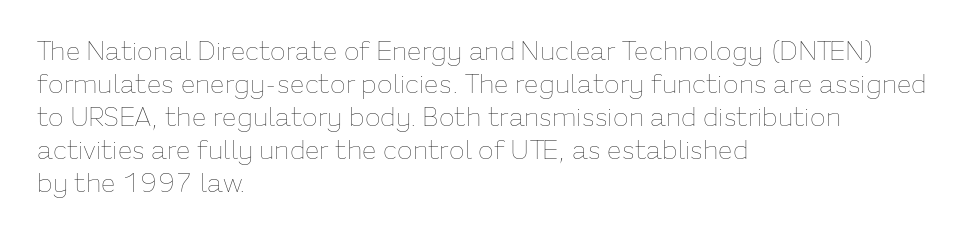
The image shows 26 px text type, upright; set left-aligned, normal line spacing (1.27x), normal letter spacing, not underlined.
